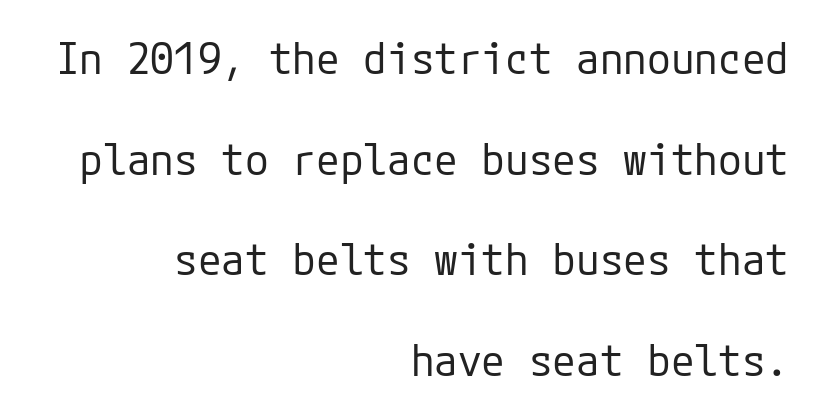
{"serif": "no", "italic": "no", "bold": "no", "weight": "regular", "width": "normal", "stroke_contrast": "low", "x_height": "medium", "underline": "no", "align": "right", "line_spacing": "loose", "line_spacing_ratio": 2.34, "letter_spacing": "normal", "letter_spacing_em": 0.0, "glyph_px": 43}
